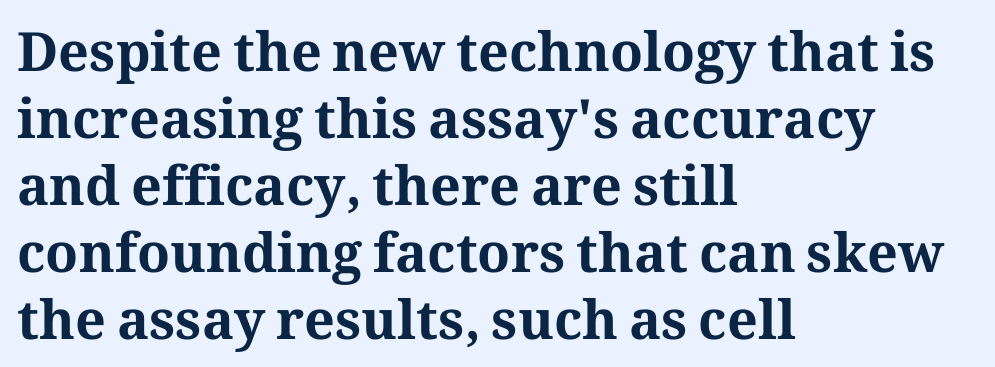
The image shows 54 px bold serif type, upright; set left-aligned, line spacing 1.24x, normal letter spacing, not underlined; medium stroke contrast and a medium x-height.
